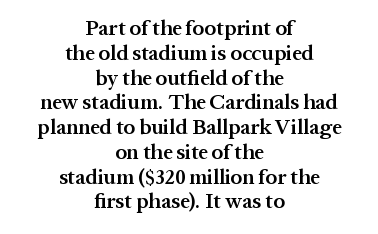
The rendering keeps characters at their native spacing. The typography opts for an upright posture over an oblique one. Anything drawn beneath the words? Only blank space. These lines stack symmetrically, like a column narrowing and widening about its center.
